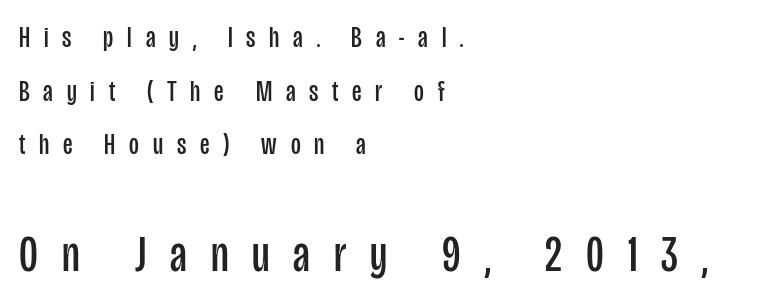
Q: Is the text bold? A: No.
Q: Is the text italic (slanted)? A: No, it is upright.
Q: Is the typeface a serif or a sans-serif typeface? A: Sans-serif.
Q: Is the text underlined? A: No.
Q: How is the paragraph aligned? A: Left-aligned.
Q: Is the spacing between letters normal or unusually wide? A: Unusually wide.
Q: Which block of text is set in a larger size, the first (top) or the second (bottom)? A: The second (bottom) one.
Q: Width (condensed, normal, or wide)? A: Condensed.
Q: Stroke contrast? A: Low.
Q: x-height? A: Large.
Q: Monospaced? A: No.
